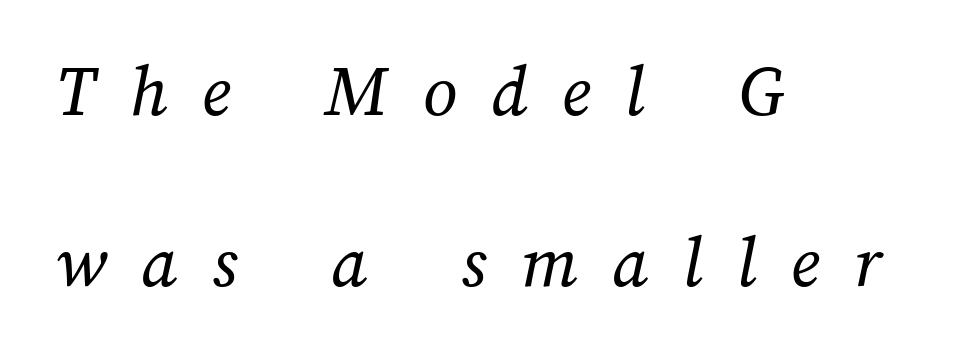
Q: Is the text bold? A: No.
Q: Is the text underlined? A: No.
Q: How is the paragraph aligned? A: Left-aligned.
Q: Is the spacing between letters normal or unusually wide? A: Unusually wide.
Q: Is the spacing between lines tight, normal or loose? A: Loose.
Q: Width (condensed, normal, or wide)? A: Normal.
Q: Stroke contrast? A: Medium.
Q: x-height? A: Medium.
Q: Monospaced? A: No.
